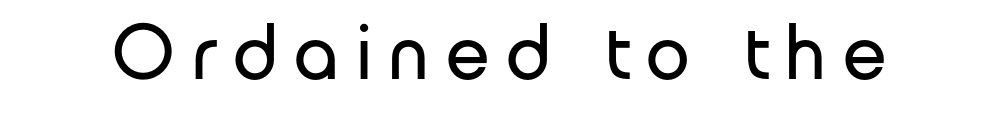
The image shows 79 px regular-weight sans-serif type, upright; set unusually wide letter spacing (+0.21 em), not underlined; low stroke contrast and a medium x-height.
